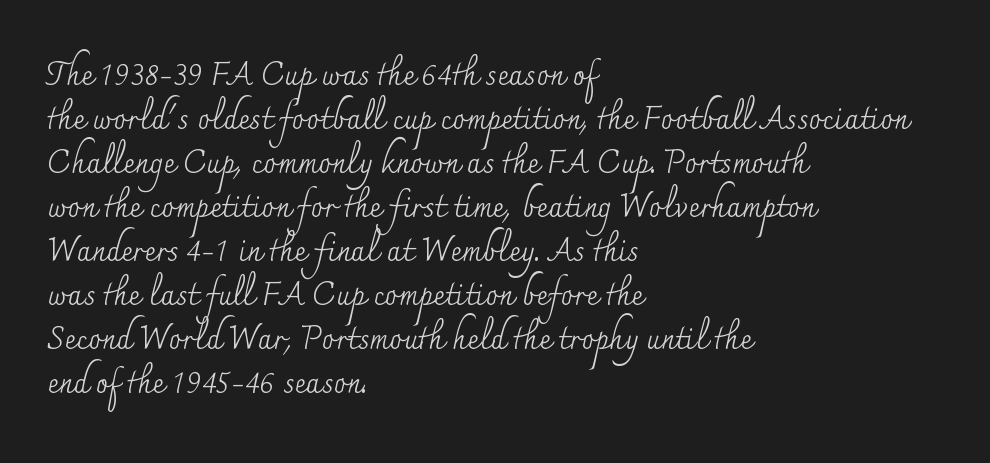
{"serif": "yes", "bold": "no", "weight": "regular", "width": "normal", "stroke_contrast": "medium", "x_height": "small", "monospaced": "no", "underline": "no", "align": "left", "line_spacing": "normal", "line_spacing_ratio": 1.42, "letter_spacing": "normal", "letter_spacing_em": 0.0, "glyph_px": 31}
